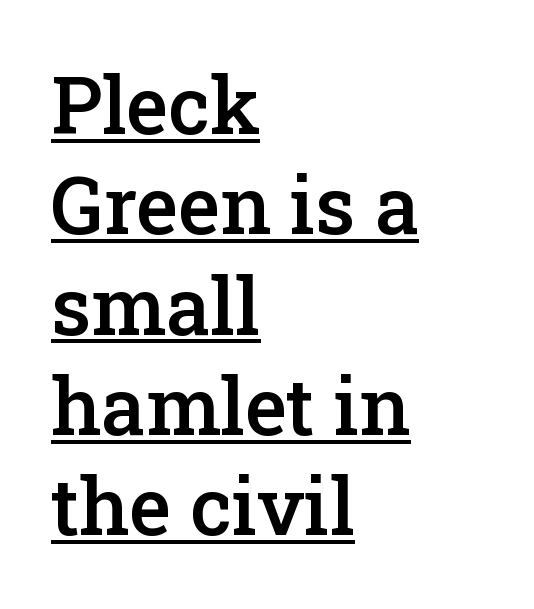
Proportional: the letters do not fall into vertical columns. A rule runs beneath these lines of type. The block of text has a typical density, with ordinary space between rows. How heavy is the stroke? Medium-heavy — a semibold, shy of bold. The typography opts for an upright posture over an oblique one.
